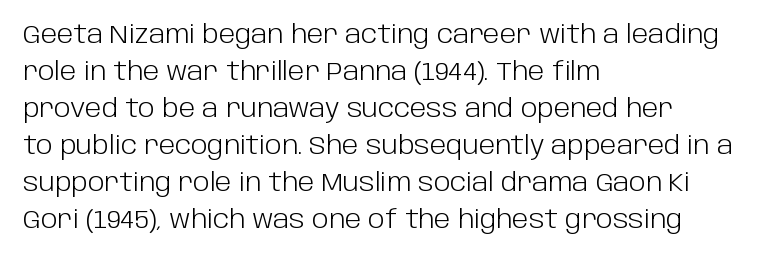
{"italic": "no", "bold": "no", "underline": "no", "align": "left", "line_spacing": "normal", "line_spacing_ratio": 1.48, "letter_spacing": "normal", "letter_spacing_em": 0.0, "glyph_px": 25}
